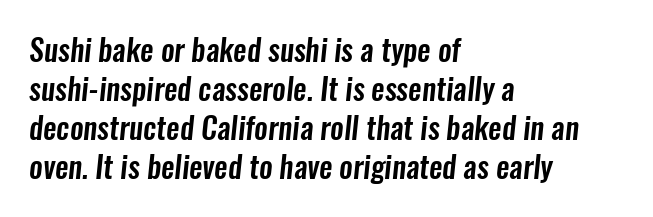
Horizontal bands of white between lines are of average thickness. The face used here is proportionally spaced, like ordinary book or web type. The glyphs are unaccompanied by any horizontal stroke below them. The letterforms sit shoulder to shoulder at normal distance. Does the type have serifs? No, each stem ends abruptly.
